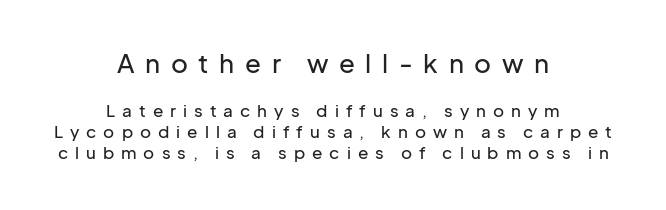
The image shows 26 px text type, upright; set centered, line spacing 1.24x, unusually wide letter spacing (+0.41 em), not underlined; the first (top) block is 1.53x larger.
